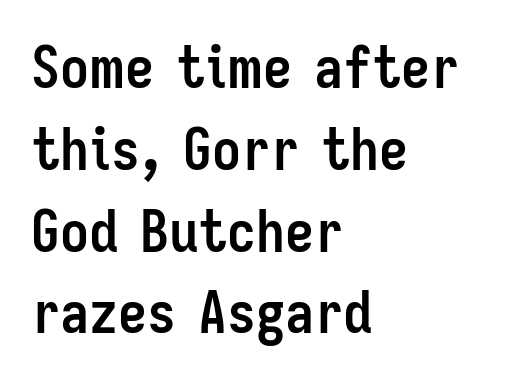
Q: Is the text bold? A: Yes.
Q: Is the text italic (slanted)? A: No, it is upright.
Q: Is the typeface a serif or a sans-serif typeface? A: Sans-serif.
Q: Is the text underlined? A: No.
Q: How is the paragraph aligned? A: Left-aligned.
Q: Is the spacing between letters normal or unusually wide? A: Normal.
Q: Is the spacing between lines tight, normal or loose? A: Normal.
Q: Width (condensed, normal, or wide)? A: Condensed.
Q: Stroke contrast? A: Low.
Q: x-height? A: Medium.
Q: Monospaced? A: No.
